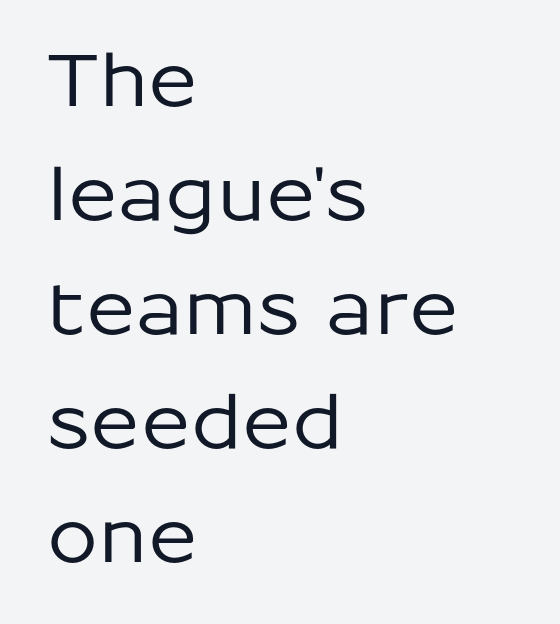
{"serif": "no", "italic": "no", "width": "normal", "stroke_contrast": "low", "x_height": "medium", "monospaced": "no", "underline": "no", "align": "left", "line_spacing": "normal", "line_spacing_ratio": 1.56, "letter_spacing": "normal", "letter_spacing_em": 0.0, "glyph_px": 73}
